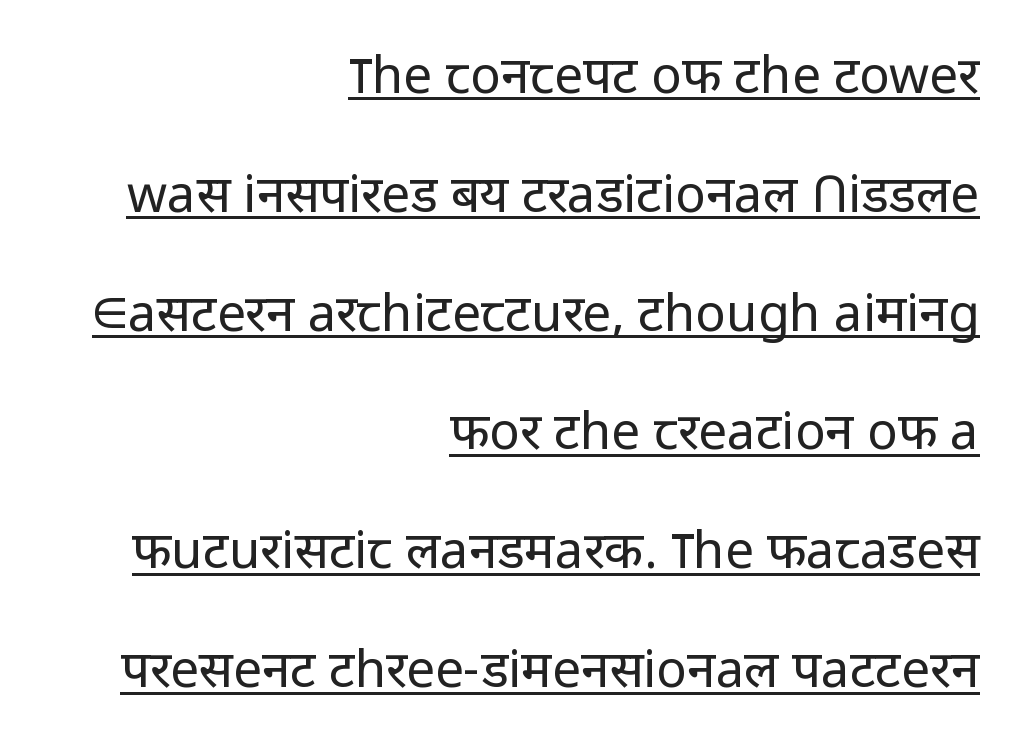
{"serif": "no", "italic": "no", "bold": "no", "weight": "regular", "width": "normal", "stroke_contrast": "low", "x_height": "medium", "monospaced": "no", "underline": "yes", "align": "right", "line_spacing": "loose", "line_spacing_ratio": 2.33, "letter_spacing": "normal", "letter_spacing_em": 0.0, "glyph_px": 51}
